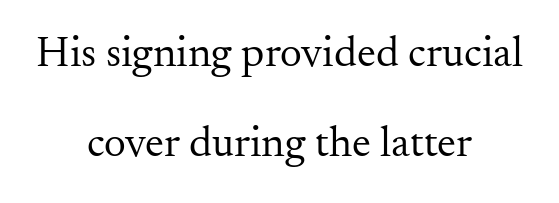
The image shows 43 px regular-weight serif type, upright; set centered, loose line spacing (2.1x), normal letter spacing, not underlined; medium stroke contrast and a small x-height.
